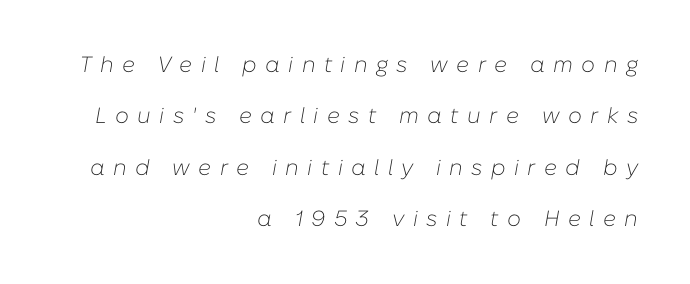
The image shows 22 px text type, italic (leaning right); set right-aligned, loose line spacing (2.34x), unusually wide letter spacing (+0.38 em), not underlined.
